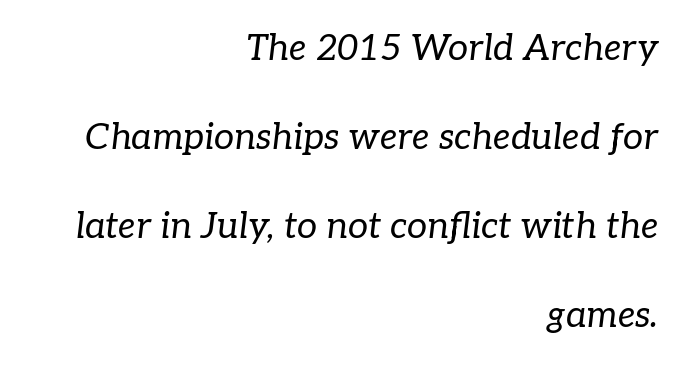
{"serif": "yes", "italic": "yes", "lean": "right", "slant_degrees": 7, "bold": "no", "weight": "regular", "width": "normal", "stroke_contrast": "low", "x_height": "medium", "monospaced": "no", "underline": "no", "align": "right", "line_spacing": "loose", "line_spacing_ratio": 2.47, "letter_spacing": "normal", "letter_spacing_em": 0.0, "glyph_px": 36}
